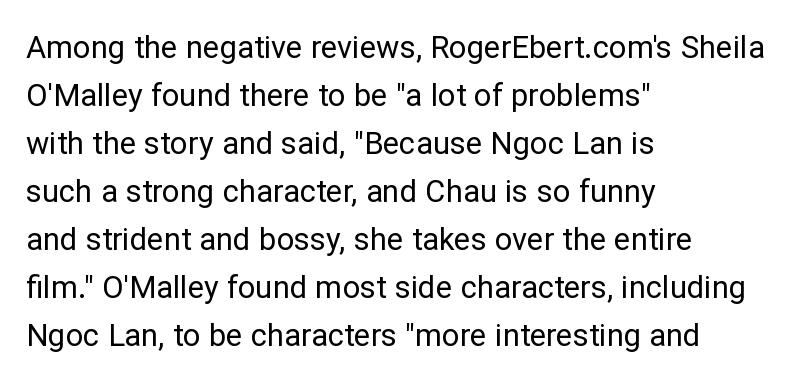
The foot of each line stays bare and open. Heft: none added — not bold. The passage shown is typed in a proportional face where columns would drift. The letters carry no serifs — their stems end cleanly without finishing strokes.
